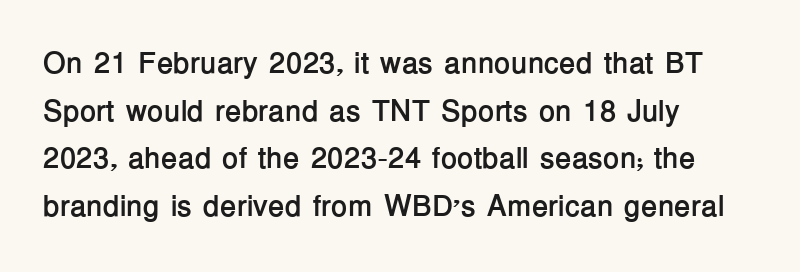
Q: Is the text bold? A: Yes.
Q: Is the text italic (slanted)? A: No, it is upright.
Q: Is the typeface a serif or a sans-serif typeface? A: Sans-serif.
Q: Is the text underlined? A: No.
Q: How is the paragraph aligned? A: Left-aligned.
Q: Is the spacing between letters normal or unusually wide? A: Normal.
Q: Is the spacing between lines tight, normal or loose? A: Normal.
Q: Width (condensed, normal, or wide)? A: Normal.
Q: Stroke contrast? A: Low.
Q: x-height? A: Medium.
Q: Monospaced? A: No.
